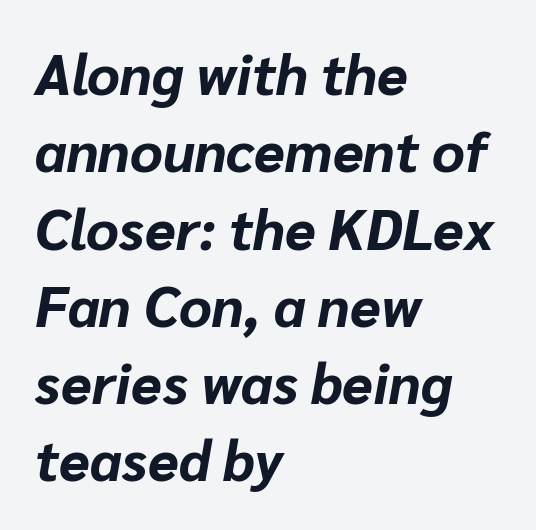
{"italic": "yes", "lean": "right", "slant_degrees": 10, "bold": "yes", "weight": "bold", "width": "normal", "stroke_contrast": "low", "x_height": "medium", "monospaced": "no", "underline": "no", "align": "left", "line_spacing": "normal", "line_spacing_ratio": 1.38, "letter_spacing": "normal", "letter_spacing_em": 0.0, "glyph_px": 56}
